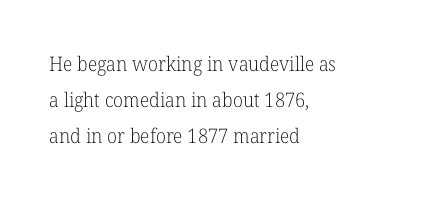
Words float on clear page, feet unadorned. Bold? No — there's no thickening of the strokes. Caption: multi-line text, flush left, ragged right. Characters follow at the spacing the type designer built in.
